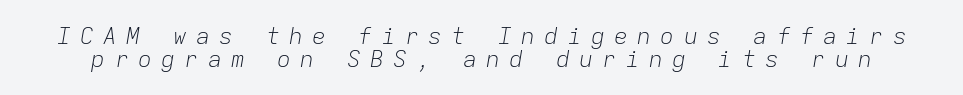
Q: Is the text bold? A: No.
Q: Is the text italic (slanted)? A: Yes, it leans right by about 9 degrees.
Q: Is the text underlined? A: No.
Q: Is the spacing between letters normal or unusually wide? A: Unusually wide.
Q: Is the spacing between lines tight, normal or loose? A: Tight.
